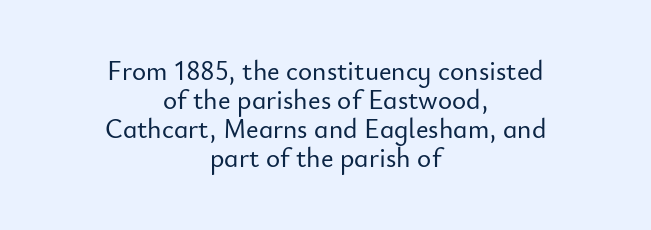
This is roman type, the default non-slanted kind. How would I describe the line gaps? Narrow and economical. Observe the ordinary spacing: letters are neighbours, not strangers. Lines of text with bare space underneath. Line starts and ends both wander, symmetrically.
